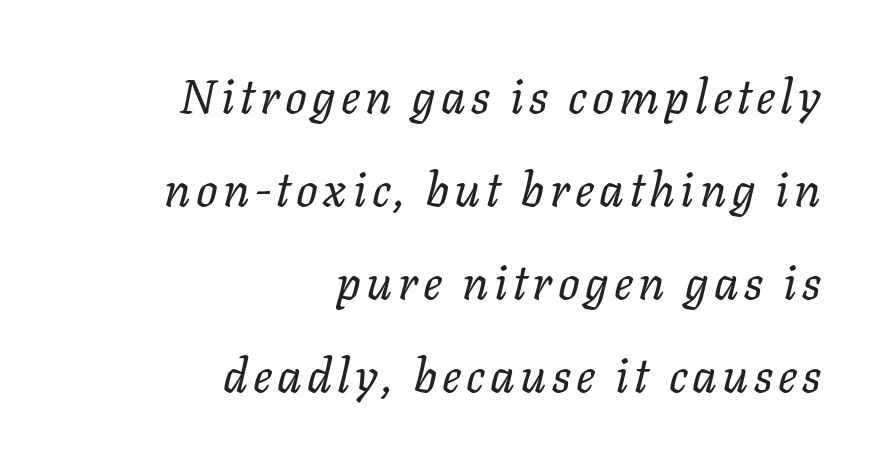
Descender tails drop into unmarked territory. The cut favours lightness, reaching ordinary text weight at its darkest. The lines in this sample share a right terminus and differ only in where they begin. This sample has the flowing, uneven cadence of proportional lettering.
